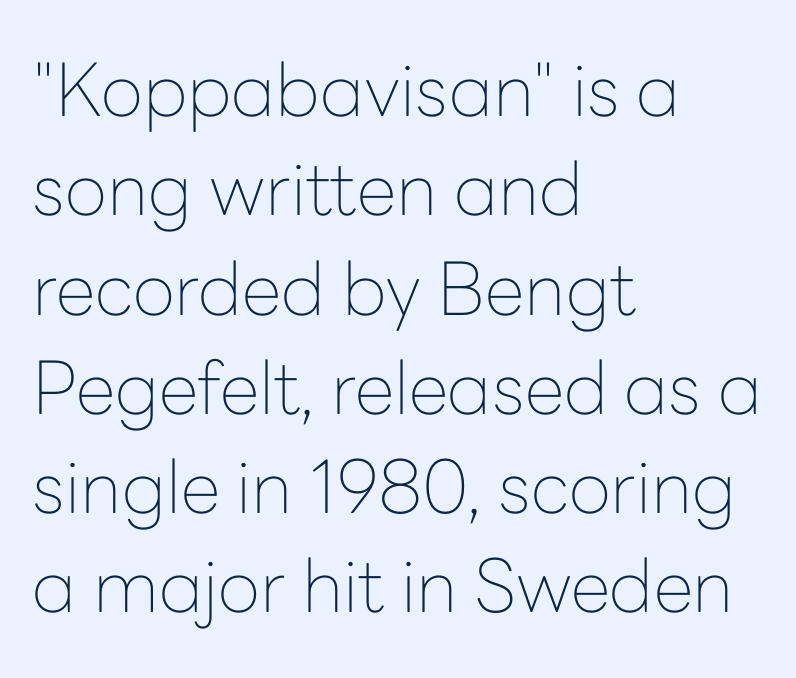
{"serif": "no", "italic": "no", "bold": "no", "weight": "thin", "width": "normal", "stroke_contrast": "low", "x_height": "medium", "monospaced": "no", "underline": "no", "align": "left", "line_spacing": "normal", "line_spacing_ratio": 1.36, "letter_spacing": "normal", "letter_spacing_em": 0.0, "glyph_px": 73}
